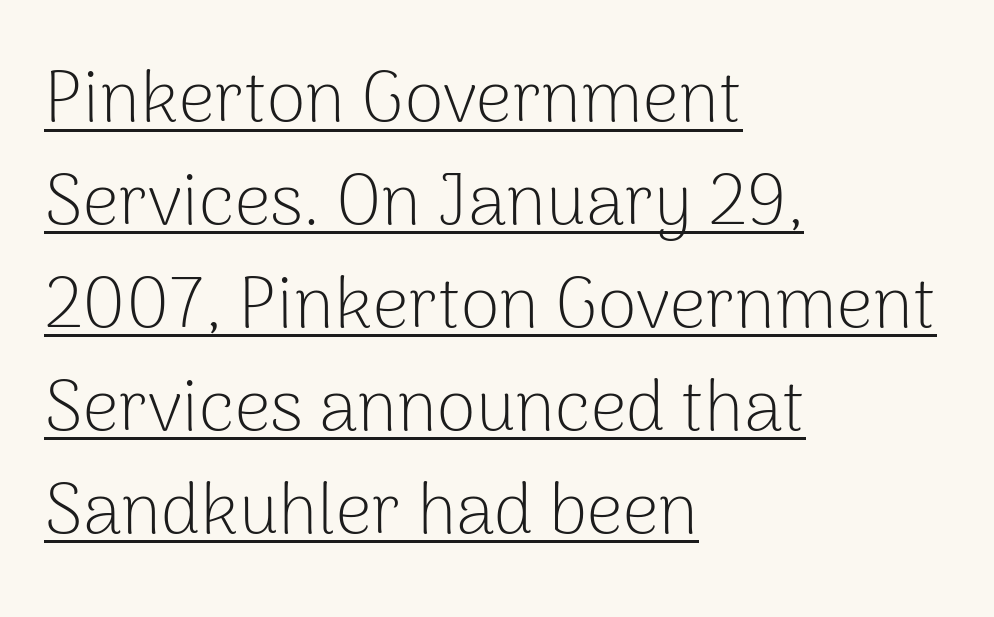
Q: Is the text bold? A: No.
Q: Is the text italic (slanted)? A: No, it is upright.
Q: Is the typeface a serif or a sans-serif typeface? A: Sans-serif.
Q: Is the text underlined? A: Yes.
Q: How is the paragraph aligned? A: Left-aligned.
Q: Is the spacing between letters normal or unusually wide? A: Normal.
Q: Is the spacing between lines tight, normal or loose? A: Normal.
Q: Width (condensed, normal, or wide)? A: Normal.
Q: Stroke contrast? A: Low.
Q: x-height? A: Medium.
Q: Monospaced? A: No.
